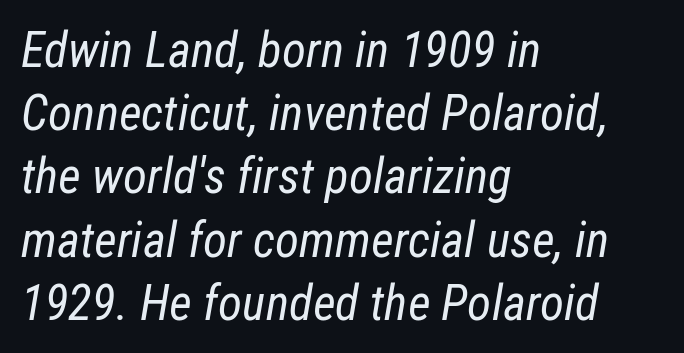
{"italic": "yes", "lean": "right", "slant_degrees": 12, "bold": "no", "weight": "regular", "width": "condensed", "stroke_contrast": "low", "x_height": "medium", "monospaced": "no", "underline": "no", "align": "left", "line_spacing": "normal", "line_spacing_ratio": 1.29, "letter_spacing": "normal", "letter_spacing_em": 0.0, "glyph_px": 49}
